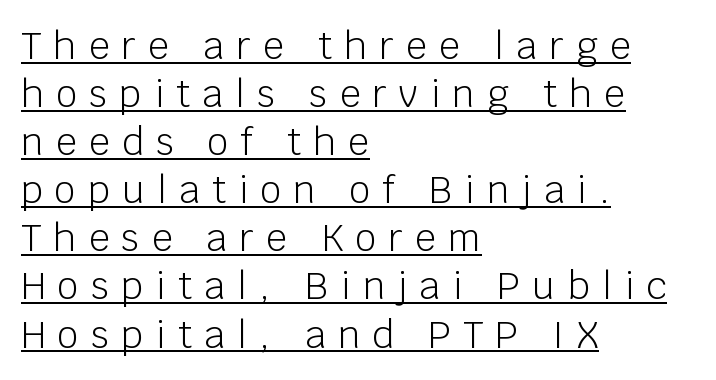
The image shows 37 px light sans-serif type, upright; set left-aligned, normal line spacing (1.3x), unusually wide letter spacing (+0.33 em), underlined; low stroke contrast and a large x-height.
